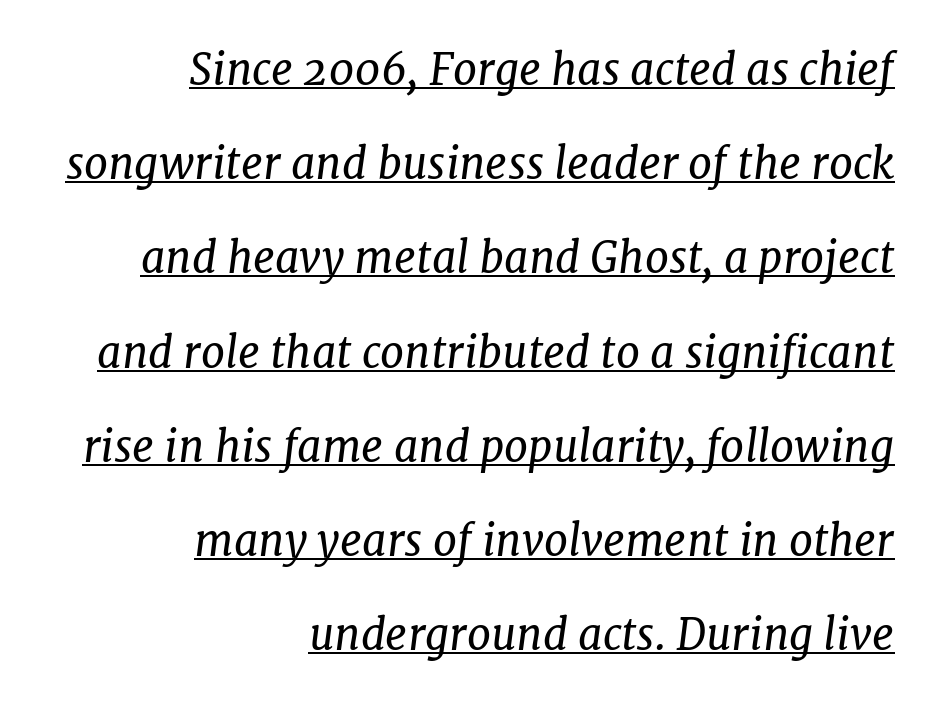
The image shows 43 px regular-weight serif type, italic (leaning right); set right-aligned, loose line spacing (2.19x), normal letter spacing, underlined; low stroke contrast and a medium x-height.
